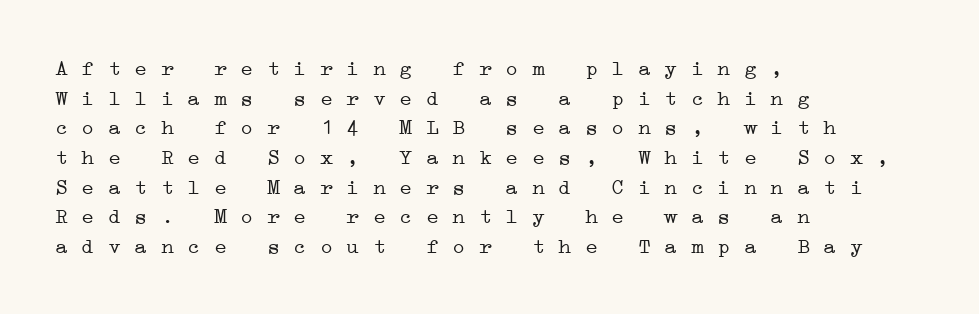
Q: Is the text bold? A: No.
Q: Is the text underlined? A: No.
Q: How is the paragraph aligned? A: Left-aligned.
Q: Is the spacing between letters normal or unusually wide? A: Normal.
Q: Is the spacing between lines tight, normal or loose? A: Normal.
